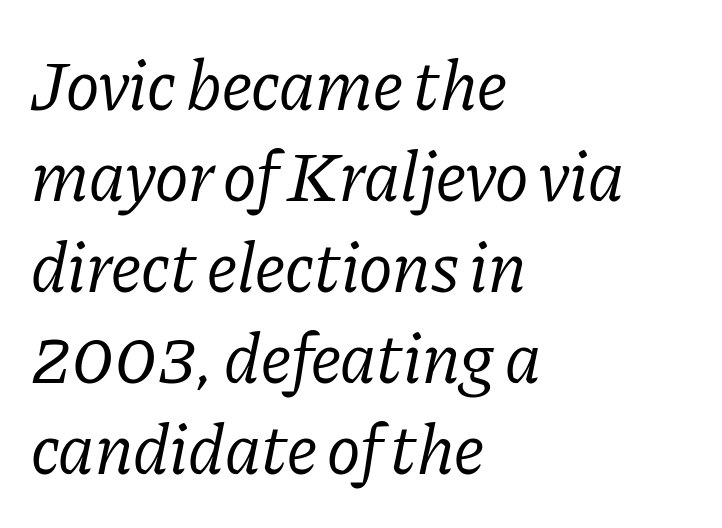
How are the letters spaced? Ordinarily, with no added tracking. These lines stack with their left ends in a neat column. Note the varied advance widths — an 'i' is clearly narrower than an 'm'. Check the space under the baseline: it is left empty. The passage shown is typeset with a serif family. Italic? Definitely — the glyphs are oblique.
